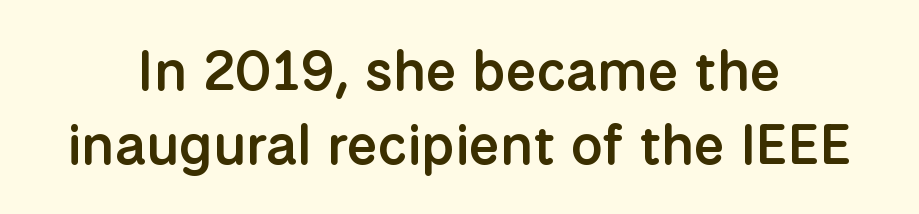
Which margin do the lines hug? Neither — every line sits in the middle. A semibold gives these letters moderate extra thickness, short of bold. Serifs: no, the terminals of the letterforms are clean. The typography opts for an upright posture over an oblique one.
